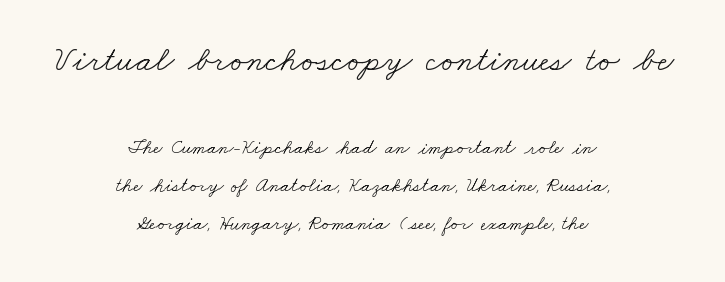
The image shows 35 px light, wide serif type; set centered, line spacing 1.89x, normal letter spacing, not underlined; the first (top) block is 1.75x larger; low stroke contrast and a small x-height.
